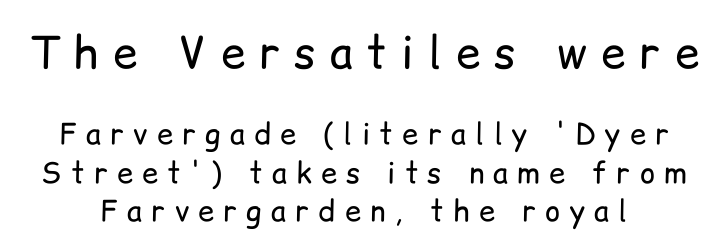
{"serif": "no", "italic": "no", "bold": "no", "weight": "regular", "width": "normal", "stroke_contrast": "low", "x_height": "medium", "monospaced": "no", "underline": "no", "line_spacing": "normal", "line_spacing_ratio": 1.32, "letter_spacing": "wide", "letter_spacing_em": 0.32, "larger_block": "first", "size_ratio": 1.52, "glyph_px": 44}
